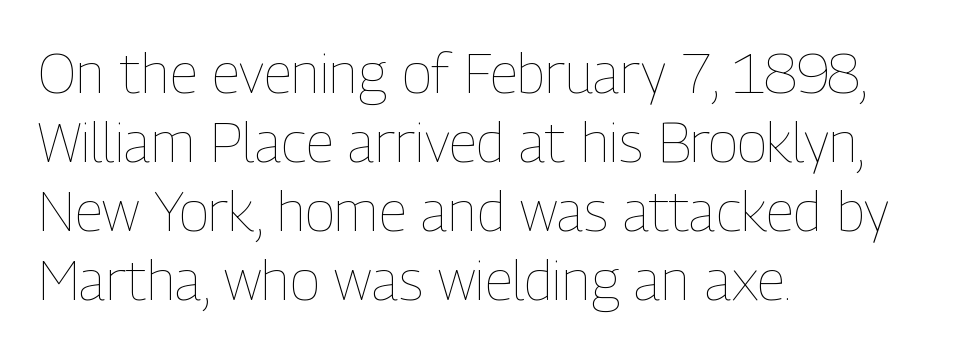
Q: Is the text bold? A: No.
Q: Is the text italic (slanted)? A: No, it is upright.
Q: Is the text underlined? A: No.
Q: How is the paragraph aligned? A: Left-aligned.
Q: Is the spacing between letters normal or unusually wide? A: Normal.
Q: Width (condensed, normal, or wide)? A: Condensed.
Q: Stroke contrast? A: Low.
Q: x-height? A: Medium.
Q: Monospaced? A: No.
